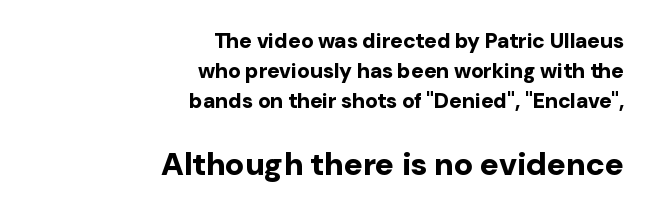
Q: Is the text bold? A: Yes.
Q: Is the text italic (slanted)? A: No, it is upright.
Q: Is the typeface a serif or a sans-serif typeface? A: Sans-serif.
Q: Is the text underlined? A: No.
Q: How is the paragraph aligned? A: Right-aligned.
Q: Is the spacing between letters normal or unusually wide? A: Normal.
Q: Is the spacing between lines tight, normal or loose? A: Normal.
Q: Which block of text is set in a larger size, the first (top) or the second (bottom)? A: The second (bottom) one.
Q: Width (condensed, normal, or wide)? A: Normal.
Q: Stroke contrast? A: Low.
Q: x-height? A: Medium.
Q: Monospaced? A: No.
